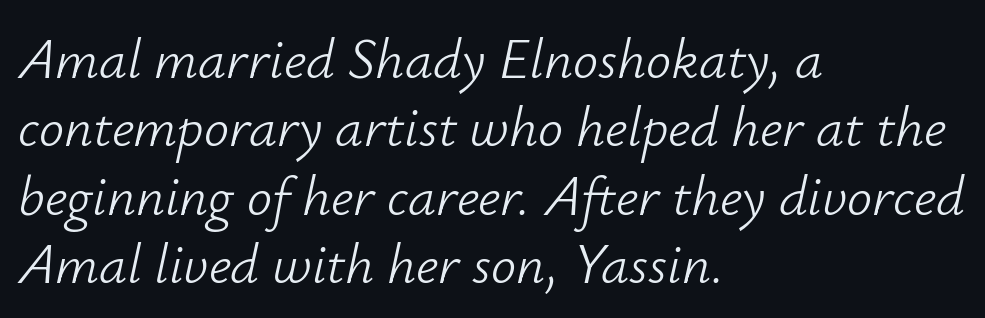
{"italic": "yes", "lean": "right", "slant_degrees": 12, "bold": "no", "weight": "light", "width": "normal", "stroke_contrast": "low", "x_height": "small", "monospaced": "no", "underline": "no", "align": "left", "line_spacing_ratio": 1.22, "letter_spacing": "normal", "letter_spacing_em": 0.0, "glyph_px": 56}
